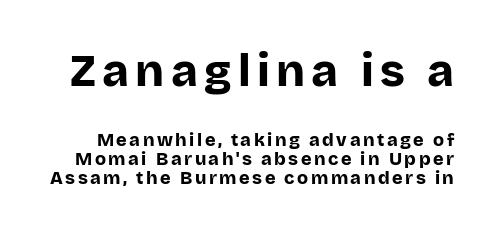
The image shows 45 px bold sans-serif type, upright; set tight line spacing (1.08x), not underlined; the first (top) block is 2.5x larger; low stroke contrast and a large x-height.
